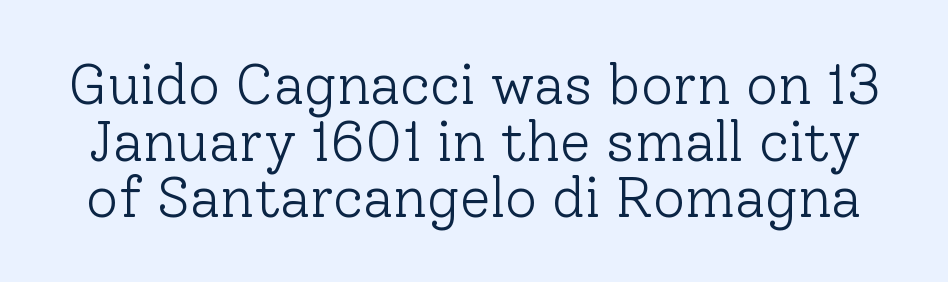
The rendering uses natural spacing where letterforms have individual widths. Unmarked baselines from the first word to the last. Posture: vertical. Caption: standard tracking, unaltered.
